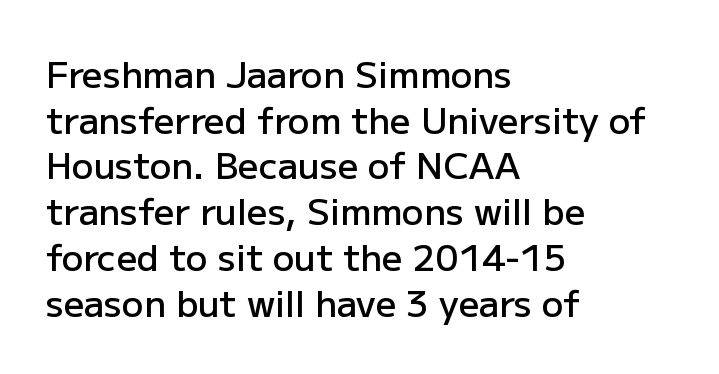
Q: Is the text bold? A: Semi-bold.
Q: Is the text italic (slanted)? A: No, it is upright.
Q: Is the typeface a serif or a sans-serif typeface? A: Sans-serif.
Q: Is the text underlined? A: No.
Q: How is the paragraph aligned? A: Left-aligned.
Q: Is the spacing between letters normal or unusually wide? A: Normal.
Q: Is the spacing between lines tight, normal or loose? A: Normal.
Q: Width (condensed, normal, or wide)? A: Normal.
Q: Stroke contrast? A: Low.
Q: x-height? A: Medium.
Q: Monospaced? A: No.
